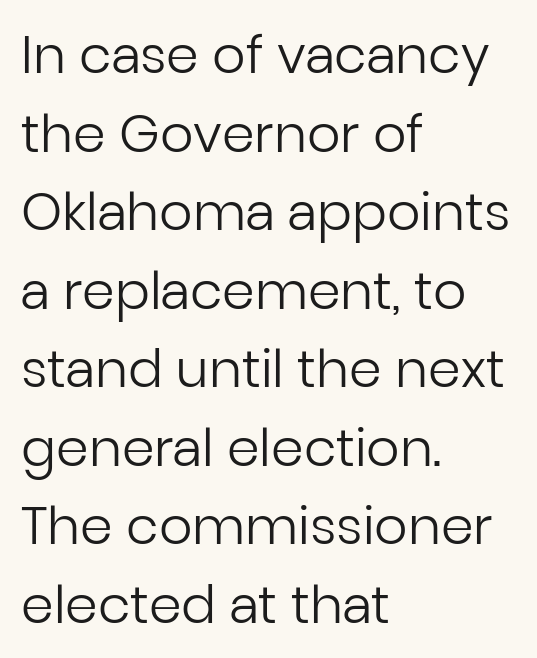
{"serif": "no", "italic": "no", "bold": "no", "weight": "regular", "width": "normal", "stroke_contrast": "low", "x_height": "medium", "monospaced": "no", "underline": "no", "align": "left", "line_spacing": "normal", "line_spacing_ratio": 1.51, "letter_spacing": "normal", "letter_spacing_em": 0.0, "glyph_px": 52}
